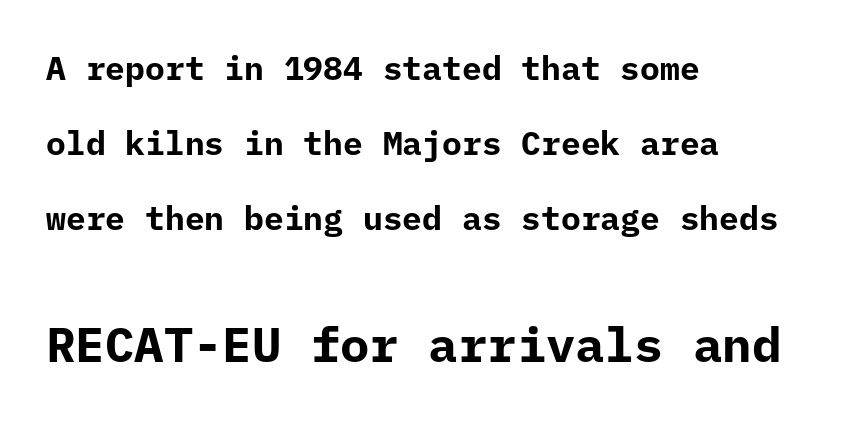
{"serif": "no", "italic": "no", "bold": "yes", "weight": "bold", "width": "normal", "stroke_contrast": "low", "x_height": "medium", "monospaced": "yes", "underline": "no", "align": "left", "line_spacing": "loose", "line_spacing_ratio": 2.28, "letter_spacing": "normal", "letter_spacing_em": 0.0, "larger_block": "second", "size_ratio": 1.48, "glyph_px": 49}
